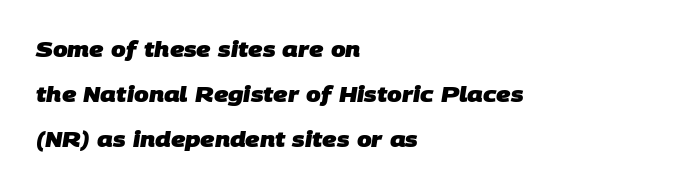
{"bold": "yes", "underline": "no", "align": "left", "line_spacing": "loose", "line_spacing_ratio": 2.14, "letter_spacing": "normal", "letter_spacing_em": 0.0, "glyph_px": 21}
